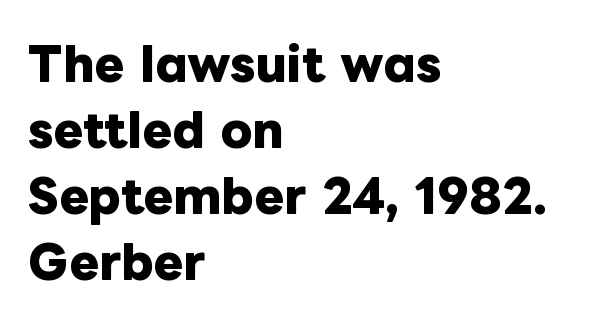
{"italic": "no", "bold": "yes", "weight": "heavy", "width": "normal", "stroke_contrast": "low", "x_height": "medium", "monospaced": "no", "underline": "no", "align": "left", "line_spacing": "normal", "line_spacing_ratio": 1.47, "letter_spacing": "normal", "letter_spacing_em": 0.0, "glyph_px": 45}
